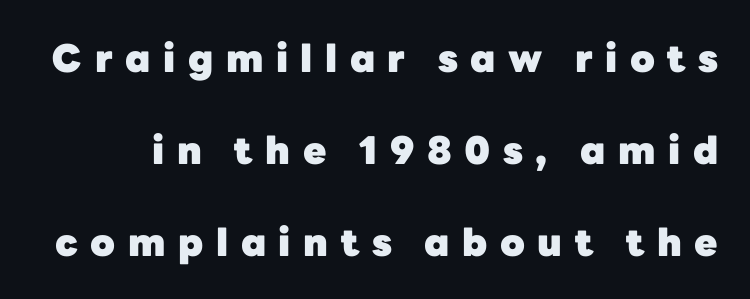
Q: Is the text bold? A: Yes.
Q: Is the text italic (slanted)? A: No, it is upright.
Q: Is the typeface a serif or a sans-serif typeface? A: Sans-serif.
Q: Is the text underlined? A: No.
Q: Is the spacing between letters normal or unusually wide? A: Unusually wide.
Q: Is the spacing between lines tight, normal or loose? A: Loose.
Q: Width (condensed, normal, or wide)? A: Normal.
Q: Stroke contrast? A: Low.
Q: x-height? A: Medium.
Q: Monospaced? A: No.
